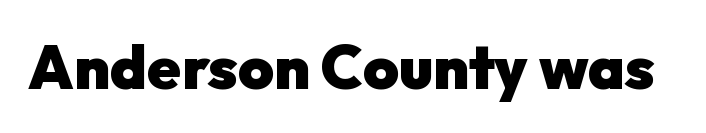
The image shows 61 px heavy sans-serif type, upright; set normal letter spacing, not underlined; low stroke contrast and a medium x-height.
